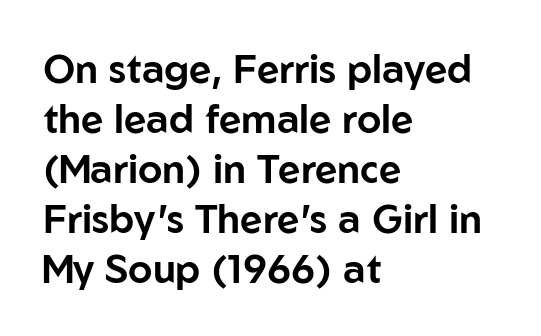
{"serif": "no", "italic": "no", "width": "normal", "stroke_contrast": "low", "x_height": "medium", "monospaced": "no", "underline": "no", "align": "left", "line_spacing": "normal", "line_spacing_ratio": 1.28, "letter_spacing": "normal", "letter_spacing_em": 0.0, "glyph_px": 39}
